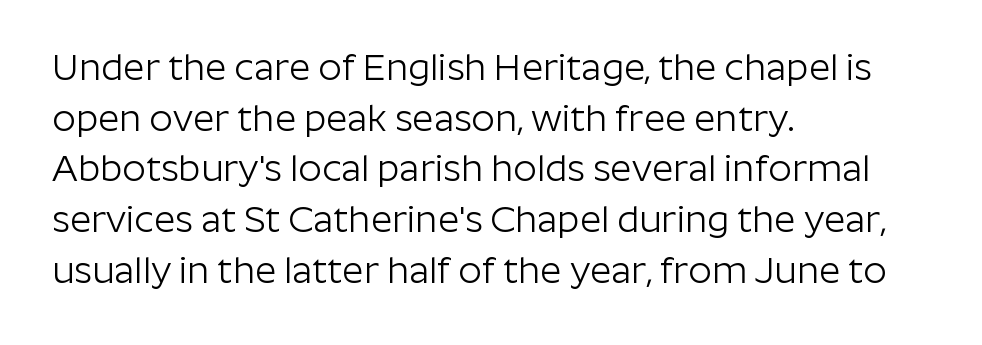
The image shows 37 px light sans-serif type, upright; set left-aligned, normal line spacing (1.37x), normal letter spacing, not underlined; low stroke contrast and a medium x-height.
